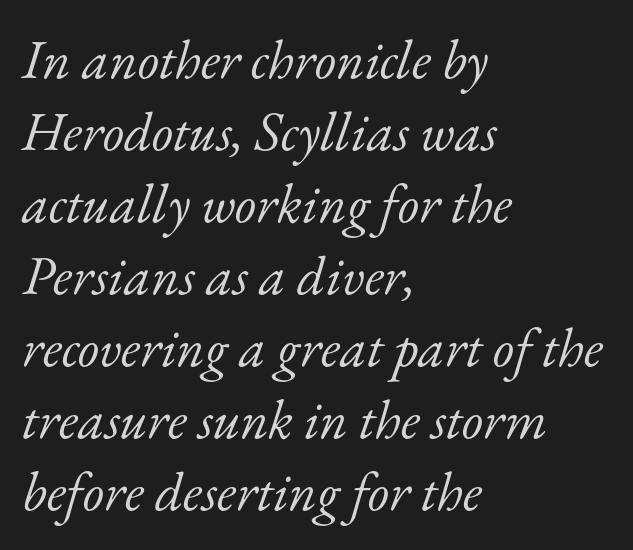
Classification — serif. Default kerning and tracking; the words read as compact shapes. You could not count columns in this text — the font is proportionally spaced. The font sits on the lighter half of the weight spectrum, regular included.
